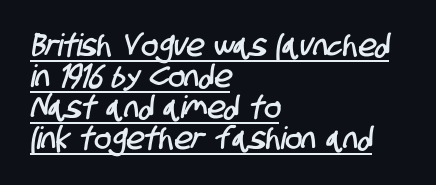
This sample has the flowing, uneven cadence of proportional lettering. Horizontal alignment here is leftward, the default for most running prose. Check where the strokes stop: nothing finishes them off — pure sans. Quick note: interline space is minimal. Nobody touched the tracking dial on this one.
